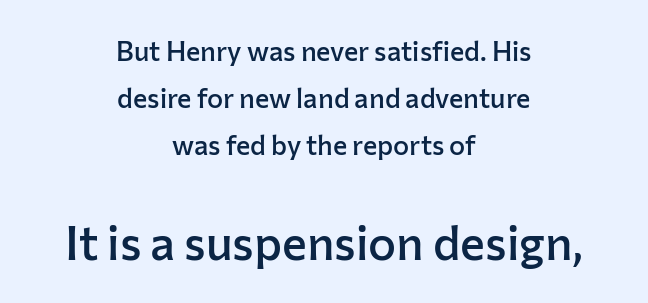
The passage is arranged like a title page — every line centered. Characters follow at the spacing the type designer built in. Which of the two is more prominent by size? The second, at the bottom. Just letters on the line, the space beneath them empty. The passage shown is typed in a proportional face where columns would drift. Strokes here are thickened, but only to semibold level.
